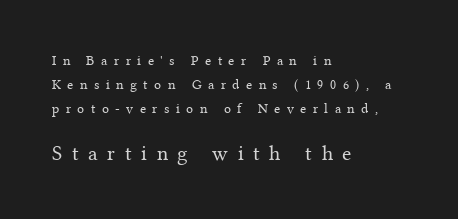
Q: Is the text bold? A: No.
Q: Is the text italic (slanted)? A: No, it is upright.
Q: Is the text underlined? A: No.
Q: How is the paragraph aligned? A: Left-aligned.
Q: Is the spacing between letters normal or unusually wide? A: Unusually wide.
Q: Which block of text is set in a larger size, the first (top) or the second (bottom)? A: The second (bottom) one.
